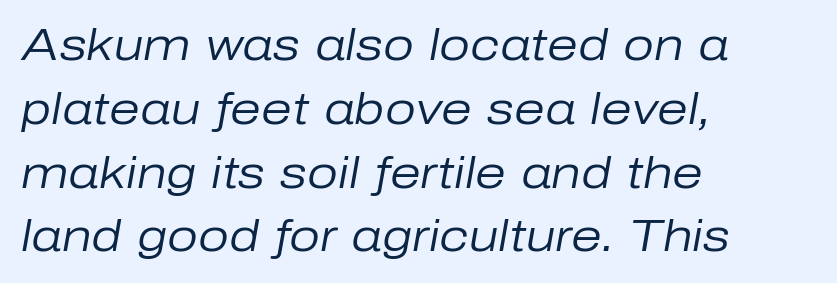
Q: Is the text bold? A: No.
Q: Is the text italic (slanted)? A: Yes, it leans right by about 10 degrees.
Q: Is the text underlined? A: No.
Q: How is the paragraph aligned? A: Left-aligned.
Q: Is the spacing between letters normal or unusually wide? A: Normal.
Q: Is the spacing between lines tight, normal or loose? A: Normal.
Q: Width (condensed, normal, or wide)? A: Normal.
Q: Stroke contrast? A: Low.
Q: x-height? A: Medium.
Q: Monospaced? A: No.
